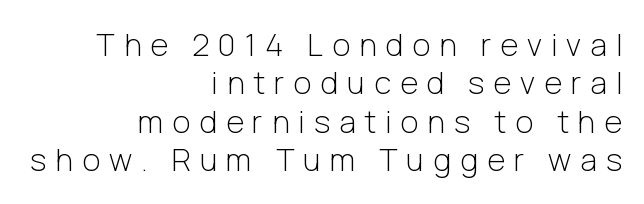
Stroke thickness stays within the range of a standard reading face or lighter. Display-style spreading of the glyphs; the letterfit is very open. Look at the bottom of the vertical strokes: they stop flat, with no serifs. The space directly below the letters is spotless. Is there any slant? The stems are plumb. The ragged edge is on the left, which tells us the setting is flush right.
